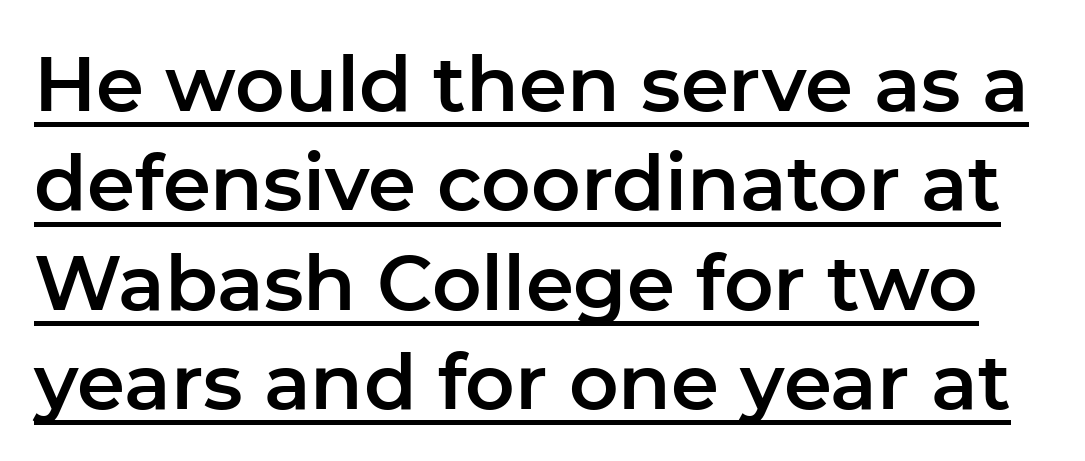
In terms of letterform style, serifs are entirely absent. A rule runs beneath these lines of type. Does the leading feel generous? No, just average. These lines are rendered in a variable-pitch font.
